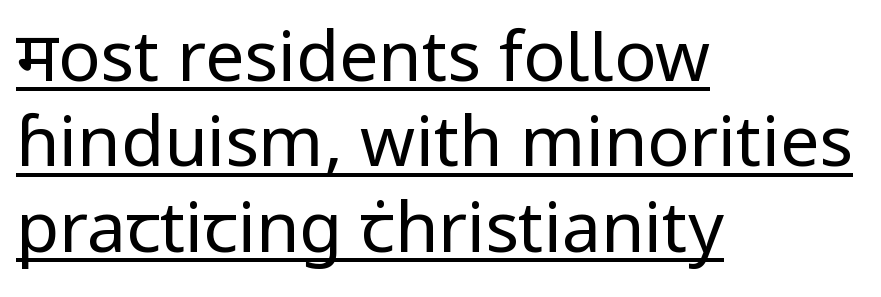
Q: Is the text bold? A: No.
Q: Is the text italic (slanted)? A: No, it is upright.
Q: Is the typeface a serif or a sans-serif typeface? A: Sans-serif.
Q: Is the text underlined? A: Yes.
Q: How is the paragraph aligned? A: Left-aligned.
Q: Is the spacing between letters normal or unusually wide? A: Normal.
Q: Width (condensed, normal, or wide)? A: Normal.
Q: Stroke contrast? A: Low.
Q: x-height? A: Medium.
Q: Monospaced? A: No.
